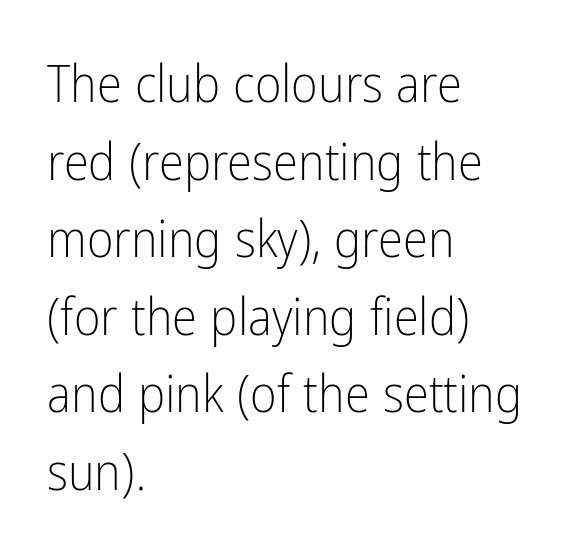
The image shows 51 px light, condensed sans-serif type, upright; set left-aligned, normal line spacing (1.52x), normal letter spacing, not underlined; low stroke contrast and a medium x-height.
